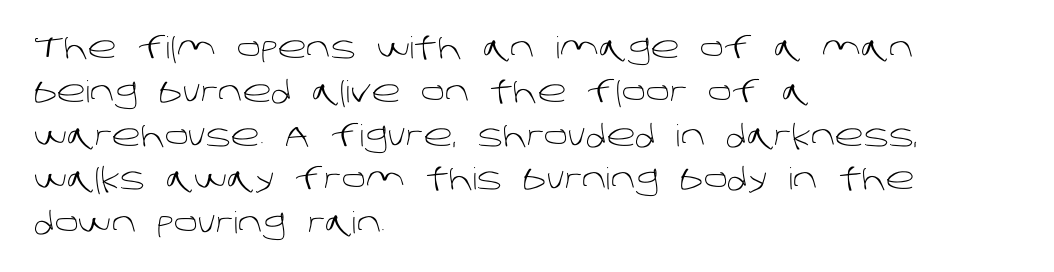
Q: Is the text bold? A: No.
Q: Is the typeface a serif or a sans-serif typeface? A: Sans-serif.
Q: Is the text underlined? A: No.
Q: How is the paragraph aligned? A: Left-aligned.
Q: Is the spacing between letters normal or unusually wide? A: Normal.
Q: Is the spacing between lines tight, normal or loose? A: Normal.
Q: Width (condensed, normal, or wide)? A: Normal.
Q: Stroke contrast? A: Low.
Q: x-height? A: Large.
Q: Monospaced? A: No.
